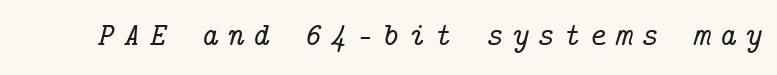
{"serif": "yes", "italic": "yes", "lean": "right", "slant_degrees": 14, "width": "normal", "stroke_contrast": "low", "x_height": "medium", "underline": "no", "letter_spacing": "wide", "letter_spacing_em": 0.26, "glyph_px": 33}
